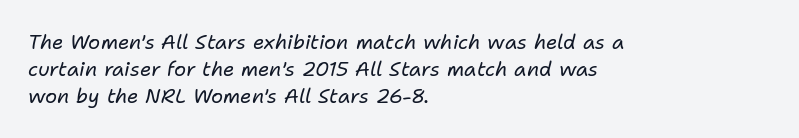
Q: Is the text bold? A: No.
Q: Is the text italic (slanted)? A: Yes, it leans right by about 11 degrees.
Q: Is the text underlined? A: No.
Q: How is the paragraph aligned? A: Left-aligned.
Q: Is the spacing between letters normal or unusually wide? A: Normal.
Q: Is the spacing between lines tight, normal or loose? A: Normal.
